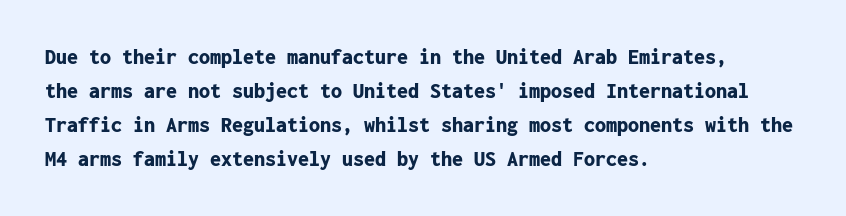
The image shows 22 px bold type, upright; set left-aligned, normal line spacing (1.54x), normal letter spacing, not underlined.
